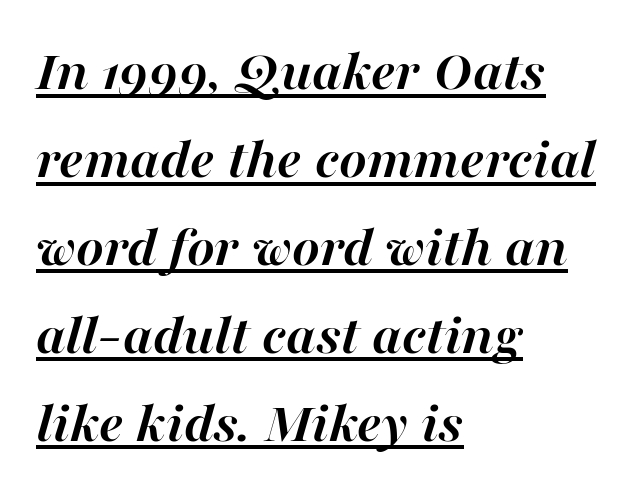
Q: Is the text bold? A: Yes.
Q: Is the text italic (slanted)? A: Yes, it leans right by about 16 degrees.
Q: Is the text underlined? A: Yes.
Q: How is the paragraph aligned? A: Left-aligned.
Q: Is the spacing between letters normal or unusually wide? A: Normal.
Q: Is the spacing between lines tight, normal or loose? A: Normal.
Q: Width (condensed, normal, or wide)? A: Normal.
Q: Stroke contrast? A: High.
Q: x-height? A: Medium.
Q: Monospaced? A: No.
